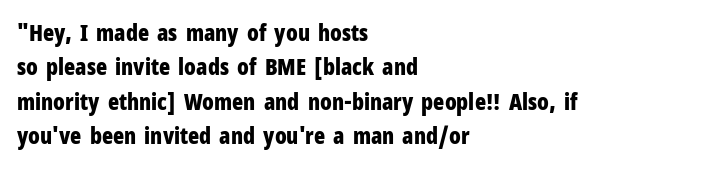
Is the letter spacing exaggerated? No — it looks like the ordinary default. Reading down the block, your eye returns to a fixed left position each line. Heavy-handed strokes throughout: this text is bold. Just letters on the line, the space beneath them empty. Baseline-to-baseline distance is the conventional proportion of letter height. A roman cut, with each character standing at attention.
